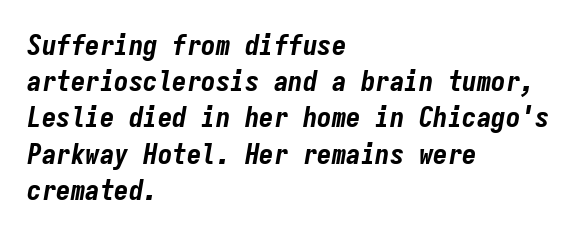
{"italic": "yes", "lean": "right", "slant_degrees": 9, "bold": "yes", "weight": "bold", "width": "condensed", "stroke_contrast": "low", "x_height": "medium", "monospaced": "yes", "underline": "no", "align": "left", "line_spacing": "normal", "line_spacing_ratio": 1.25, "letter_spacing": "normal", "letter_spacing_em": 0.0, "glyph_px": 29}
